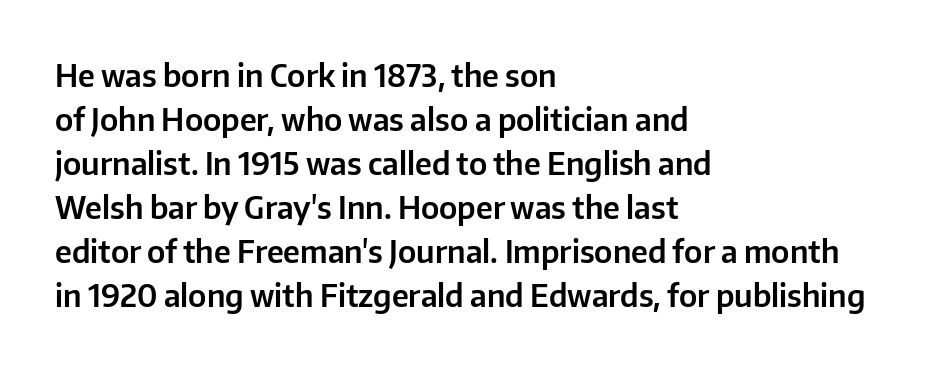
The image shows 31 px sans-serif type, upright; set left-aligned, normal line spacing (1.42x), normal letter spacing, not underlined; low stroke contrast and a medium x-height.
